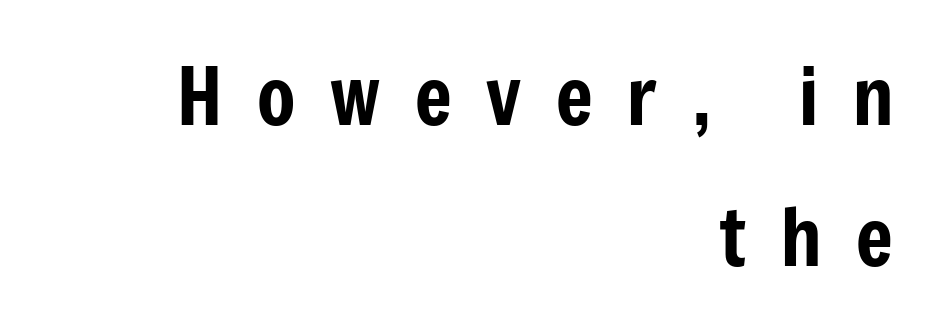
Q: Is the text italic (slanted)? A: No, it is upright.
Q: Is the typeface a serif or a sans-serif typeface? A: Sans-serif.
Q: Is the text underlined? A: No.
Q: How is the paragraph aligned? A: Right-aligned.
Q: Is the spacing between letters normal or unusually wide? A: Unusually wide.
Q: Width (condensed, normal, or wide)? A: Condensed.
Q: Stroke contrast? A: Low.
Q: x-height? A: Medium.
Q: Monospaced? A: No.
